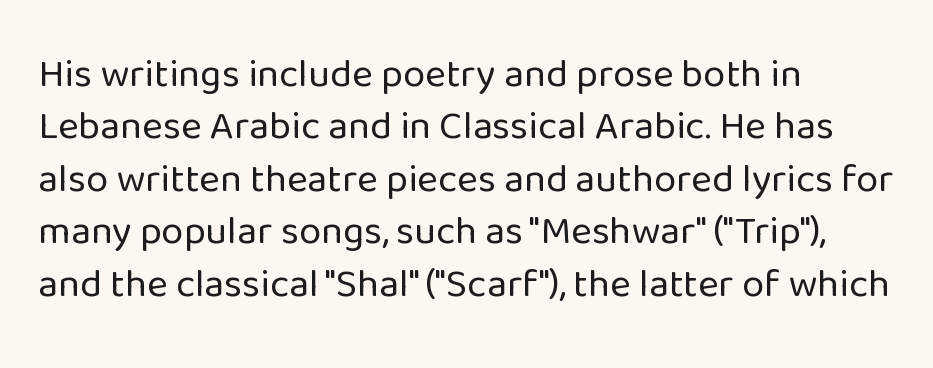
In terms of leading, this rendering sits right in the middle. This sample has the flowing, uneven cadence of proportional lettering. I'd call this a sans setting — the letters go barefoot. No chunkiness to these letters — they're not bold. Teacher's note: observe the even left margin — that is flush-left alignment.
